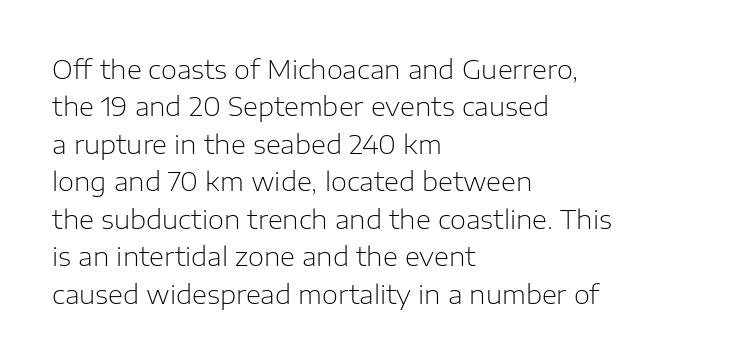
The image shows 26 px text type, upright; set left-aligned, normal line spacing (1.44x), normal letter spacing, not underlined.
